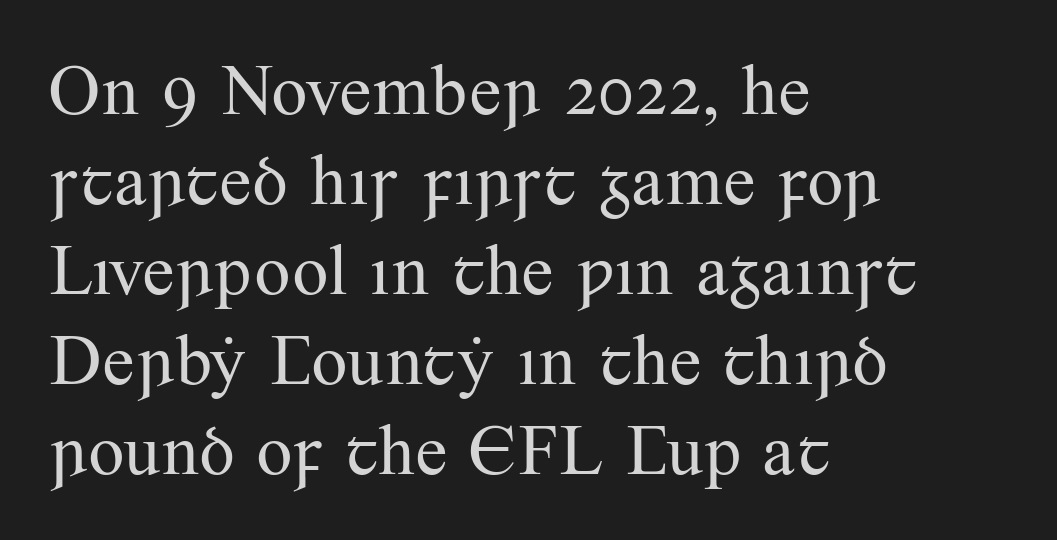
Which margin do the lines hug? The left one — the right edge is uneven. The designer went with a serif here, giving each stem small feet. The letterforms sit at book weight or below. In terms of leading, this rendering sits right in the middle.
